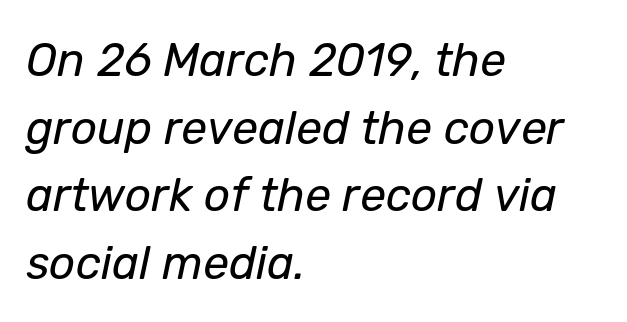
Q: Is the text bold? A: No.
Q: Is the text italic (slanted)? A: Yes, it leans right by about 12 degrees.
Q: Is the text underlined? A: No.
Q: How is the paragraph aligned? A: Left-aligned.
Q: Is the spacing between letters normal or unusually wide? A: Normal.
Q: Is the spacing between lines tight, normal or loose? A: Normal.
Q: Width (condensed, normal, or wide)? A: Normal.
Q: Stroke contrast? A: Low.
Q: x-height? A: Medium.
Q: Monospaced? A: No.
